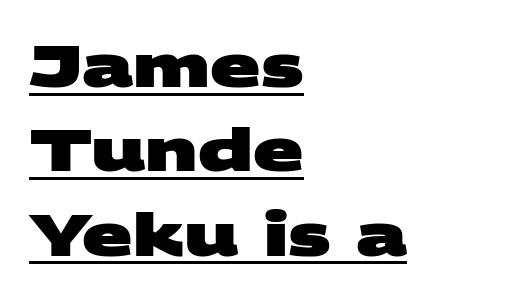
Interline gaps are of average width in this sample. Proportional: the letters do not fall into vertical columns. The specimen includes a rule beneath the text block's lines. Notice how thick the strokes are: this is what a full bold looks like. No feet cap the strokes, marking this as sans-serif type.
